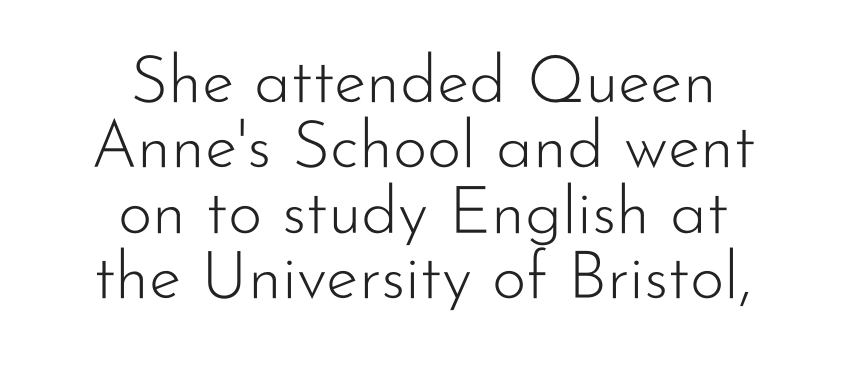
{"serif": "no", "italic": "no", "bold": "no", "weight": "light", "width": "normal", "stroke_contrast": "low", "x_height": "small", "monospaced": "no", "underline": "no", "align": "center", "line_spacing": "tight", "line_spacing_ratio": 0.99, "letter_spacing": "normal", "letter_spacing_em": 0.0, "glyph_px": 66}
